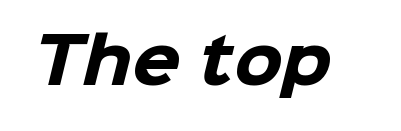
Descenders are the only things crossing below the line. Between one letter and the next there's only the usual sliver of space. You'd pick this weight for a headline — it's a proper bold. Each letter's strokes conclude bluntly, with no projecting serifs. Do the characters align in a grid? No, the font is proportional.
